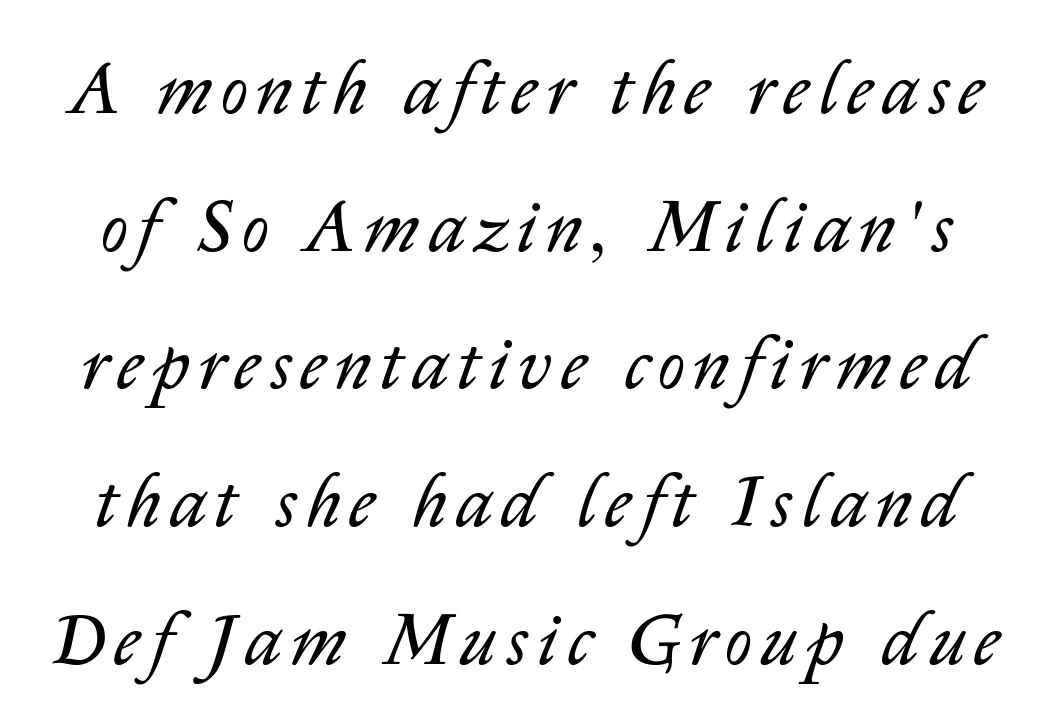
Proportional: the letters do not fall into vertical columns. The string is rendered with underlining switched off. Designer's note — italics engaged. Heaviness? Minimal to ordinary, like unemphasized prose.
